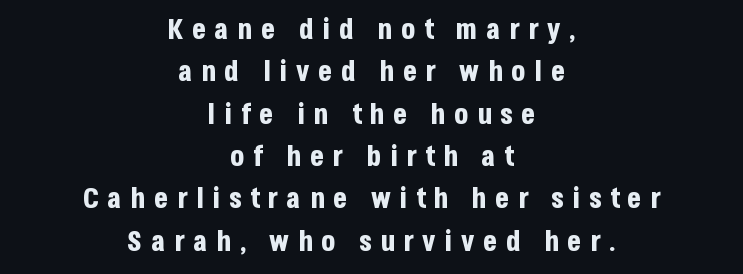
This sample uses a sans-serif face. Here the glyphs are tracked loosely, breaking word shapes into spaced letters. Honestly, there is no underline to notice here at all. The face used here has the dense, thick strokes of a bold. Rows of type keep a routine distance in the vertical direction. The face used here is proportionally spaced, like ordinary book or web type.
